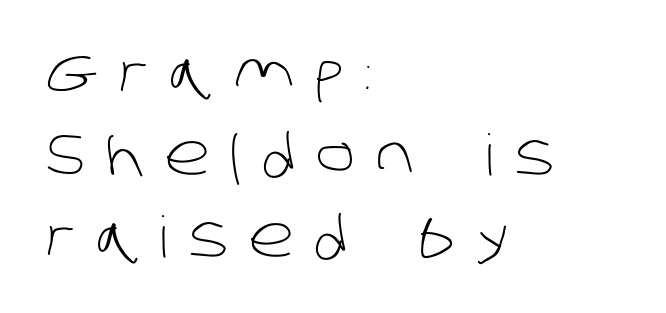
Compared with a centered layout, this one pins lines to the left instead. These lines sit exactly where default settings would place them. The letters are spread apart with noticeably loose tracking. Each letter keeps its own natural width here, so spacing adapts to shape. In terms of letterform style, serifs are entirely absent.
